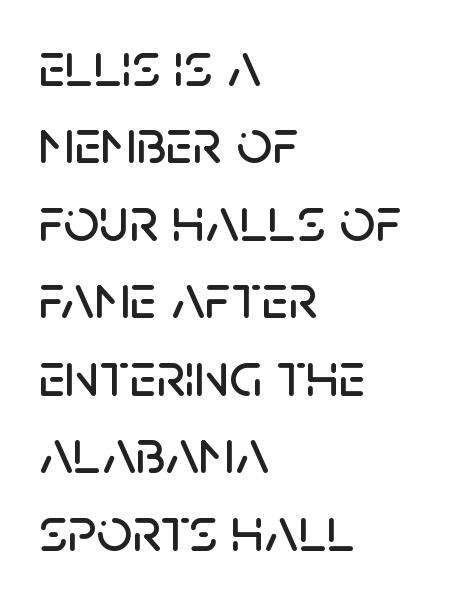
This rendering leaves character spacing at its baseline value. The baseline area is clear. The text block is weighted toward the left margin, trailing off unevenly rightward. Character widths vary here, with narrow letters taking less room than wide ones.
